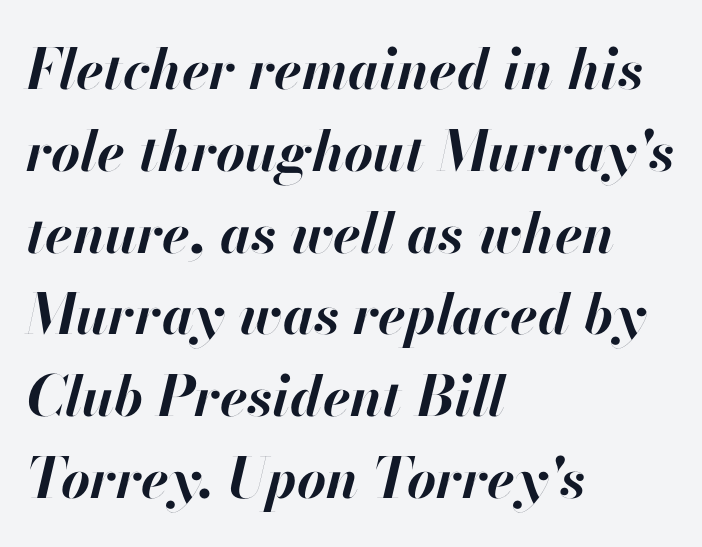
{"italic": "yes", "lean": "right", "slant_degrees": 13, "bold": "yes", "weight": "bold", "width": "normal", "stroke_contrast": "high", "x_height": "small", "monospaced": "no", "underline": "no", "align": "left", "line_spacing": "normal", "line_spacing_ratio": 1.46, "letter_spacing": "normal", "letter_spacing_em": 0.0, "glyph_px": 56}
